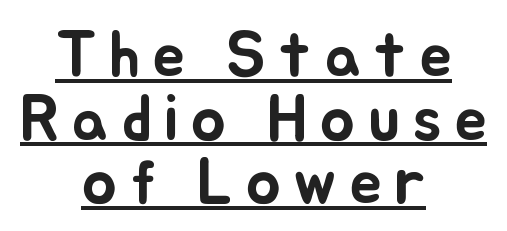
{"italic": "no", "width": "normal", "stroke_contrast": "low", "x_height": "small", "monospaced": "no", "underline": "yes", "align": "center", "line_spacing": "tight", "line_spacing_ratio": 0.98, "glyph_px": 65}
